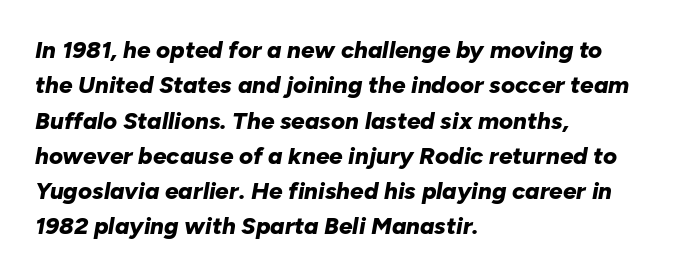
{"italic": "yes", "lean": "right", "slant_degrees": 10, "bold": "yes", "underline": "no", "align": "left", "line_spacing": "normal", "line_spacing_ratio": 1.47, "letter_spacing": "normal", "letter_spacing_em": 0.0, "glyph_px": 24}
